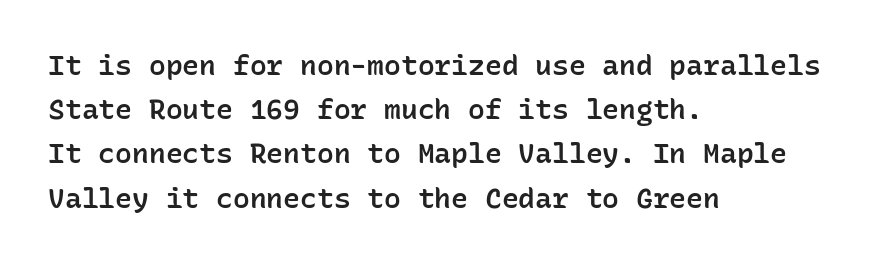
The image shows 28 px semibold sans-serif type, upright, monospaced; set left-aligned, normal line spacing (1.58x), normal letter spacing, not underlined; low stroke contrast and a medium x-height.
